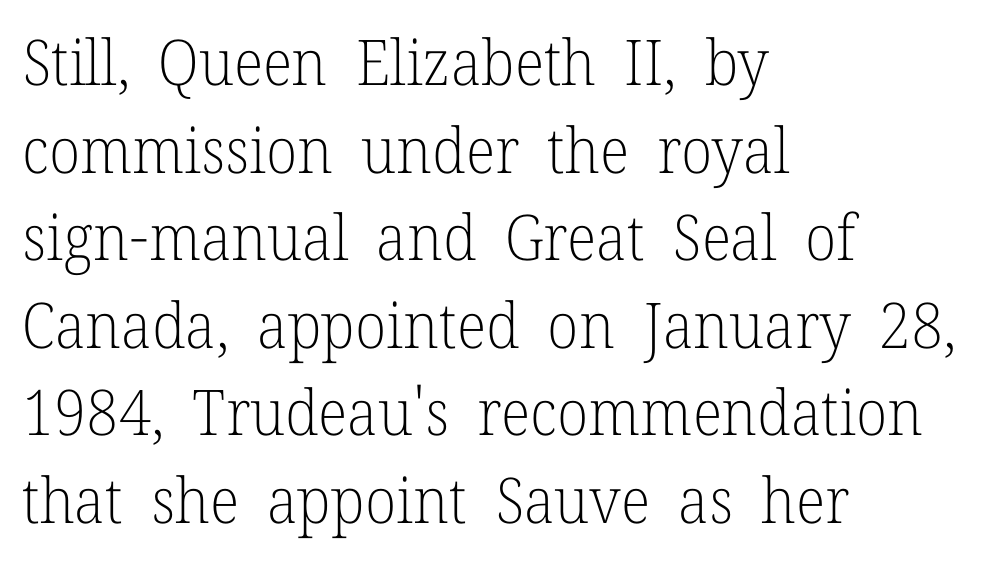
Every row of glyphs begins at an identical x-position on the left. Do the characters align in a grid? No, the font is proportional. No heavy texture on the line: the type isn't bold. Font category for this specimen: serif.
